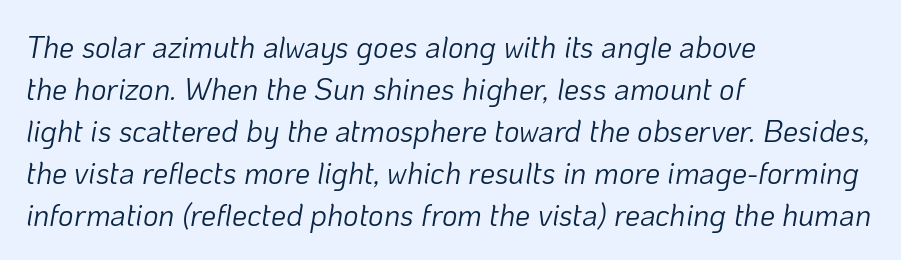
{"italic": "yes", "lean": "right", "slant_degrees": 10, "bold": "no", "weight": "light", "width": "normal", "stroke_contrast": "low", "x_height": "medium", "monospaced": "no", "underline": "no", "align": "left", "line_spacing": "normal", "line_spacing_ratio": 1.4, "letter_spacing": "normal", "letter_spacing_em": 0.0, "glyph_px": 30}
